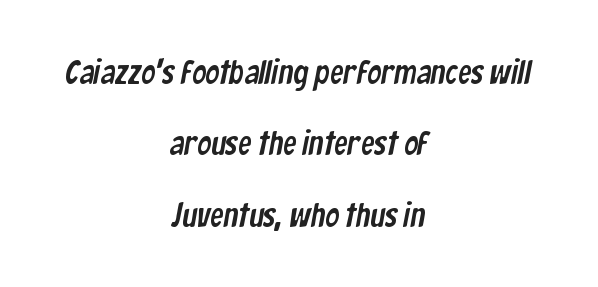
{"serif": "no", "width": "condensed", "stroke_contrast": "low", "x_height": "medium", "monospaced": "no", "underline": "no", "align": "center", "line_spacing": "loose", "line_spacing_ratio": 2.1, "letter_spacing": "normal", "letter_spacing_em": 0.0, "glyph_px": 34}
